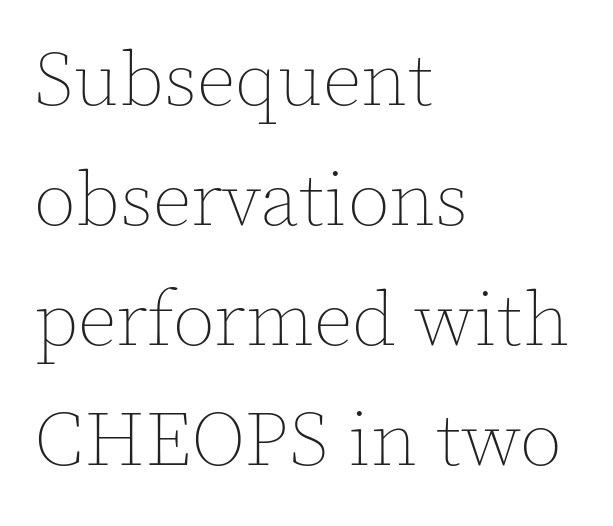
The image shows 77 px thin type, upright; set left-aligned, normal line spacing (1.56x), normal letter spacing, not underlined; a medium x-height.
